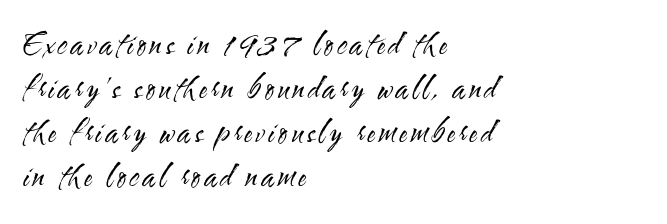
{"serif": "no", "bold": "no", "weight": "regular", "width": "condensed", "stroke_contrast": "medium", "x_height": "small", "monospaced": "no", "underline": "no", "align": "left", "line_spacing": "normal", "line_spacing_ratio": 1.42, "glyph_px": 31}
